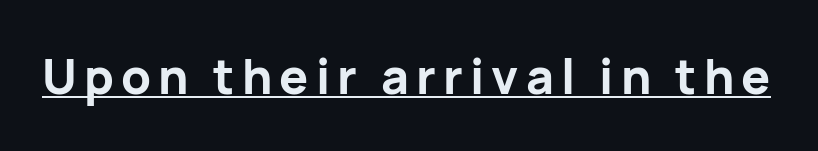
{"serif": "no", "italic": "no", "bold": "yes", "weight": "bold", "width": "normal", "stroke_contrast": "low", "x_height": "medium", "monospaced": "no", "underline": "yes", "glyph_px": 48}
